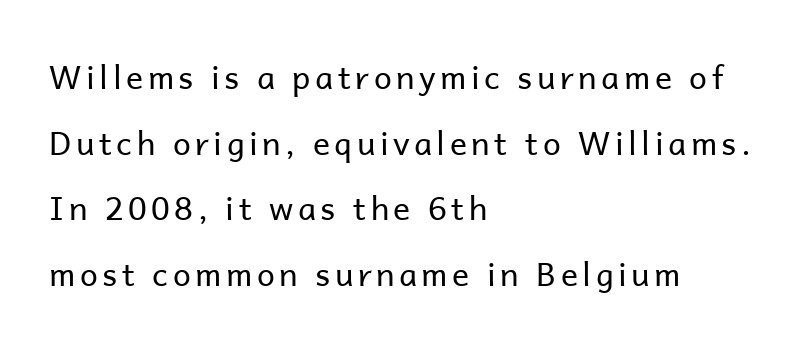
Notice how the passage keeps a crisp vertical edge on the left only. The axis of the letterforms is exactly vertical. Whoever set this chose breathing room over compactness in the vertical rhythm. Nothing sits at the stroke ends, so this counts as sans-serif. The strip under each line holds only bare page. Varying glyph widths throughout — classic text-font behaviour.
